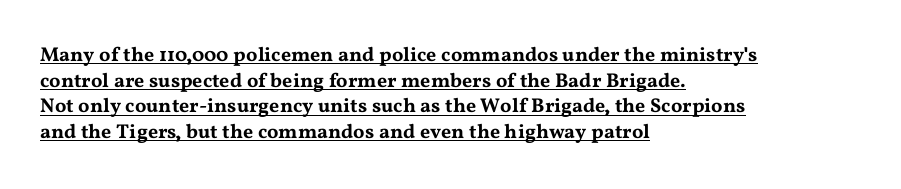
The typesetter chose a ragged-right arrangement here. Each new line begins a customary step beneath the previous one. The sample's only ornament is a line tracing under the words. The font's upright variant was chosen for this text. Short note: letters normally spaced.
